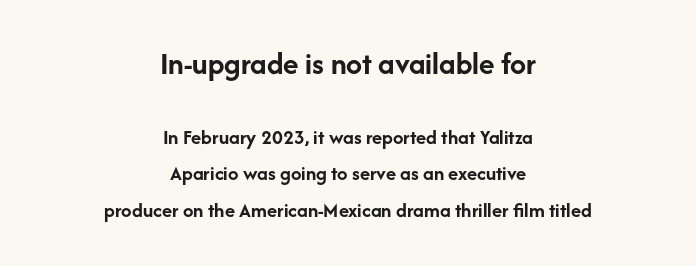
Descenders hang freely into open space. The passage shown is typed in a proportional face where columns would drift. Look at the stroke-to-counter ratio: heavy, a bold. The letters in the upper block stand taller than those in the block below. A typesetter would label this face a sans. Line starts and ends both wander, symmetrically.
